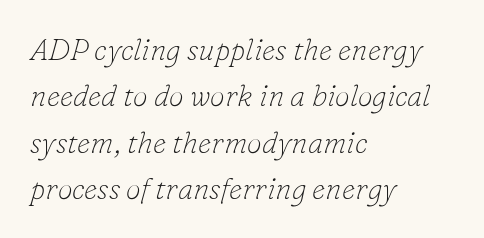
{"serif": "yes", "italic": "yes", "lean": "right", "slant_degrees": 16, "bold": "no", "weight": "thin", "width": "normal", "stroke_contrast": "low", "x_height": "small", "monospaced": "no", "underline": "no", "align": "left", "line_spacing": "normal", "line_spacing_ratio": 1.55, "letter_spacing": "normal", "letter_spacing_em": 0.0, "glyph_px": 30}
